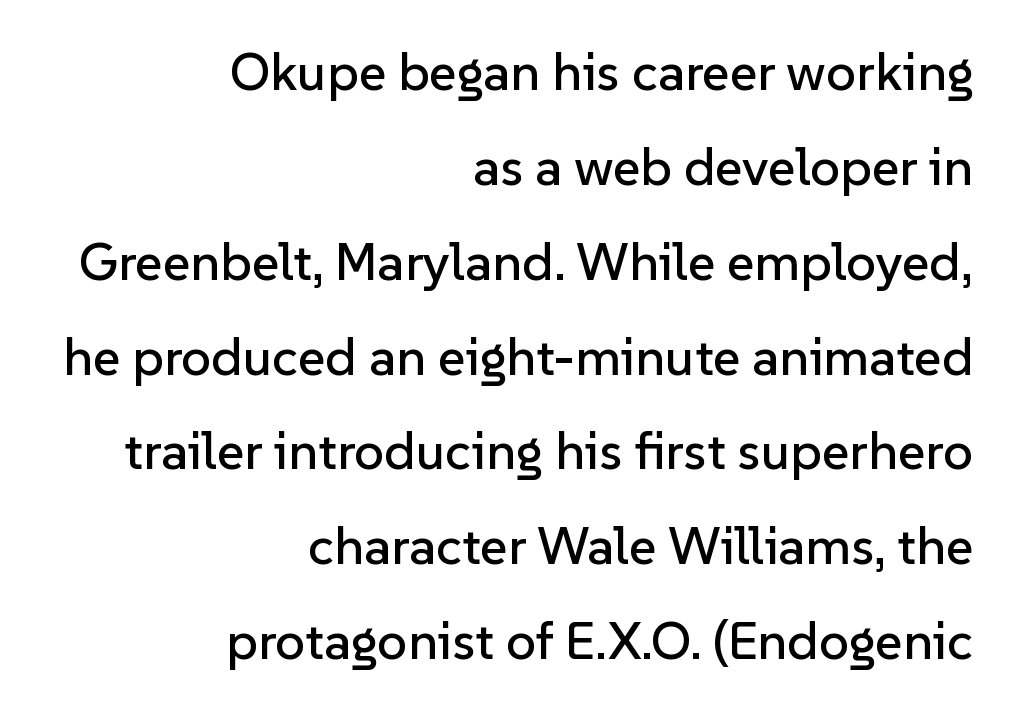
The image shows 53 px sans-serif type, upright; set right-aligned, line spacing 1.79x, normal letter spacing, not underlined; low stroke contrast and a medium x-height.
